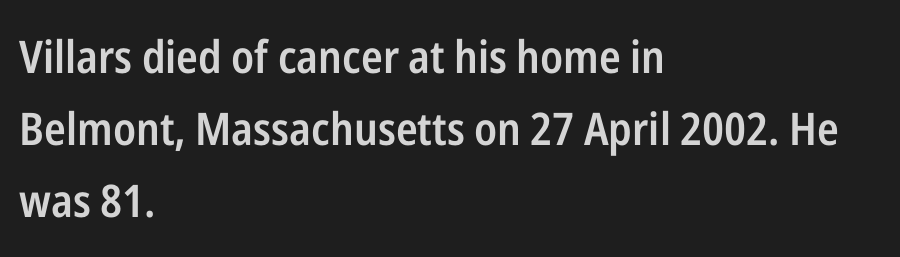
The image shows 45 px semibold, condensed sans-serif type, upright; set left-aligned, normal line spacing (1.6x), normal letter spacing, not underlined; low stroke contrast and a medium x-height.
